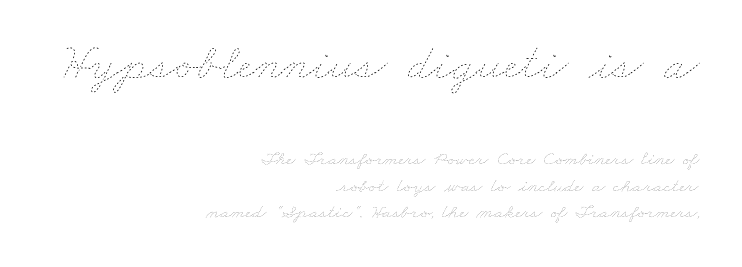
{"bold": "no", "weight": "thin", "width": "wide", "stroke_contrast": "low", "x_height": "small", "monospaced": "no", "underline": "no", "align": "right", "line_spacing": "normal", "line_spacing_ratio": 1.32, "letter_spacing": "normal", "letter_spacing_em": 0.0, "larger_block": "first", "size_ratio": 2.55, "glyph_px": 51}
